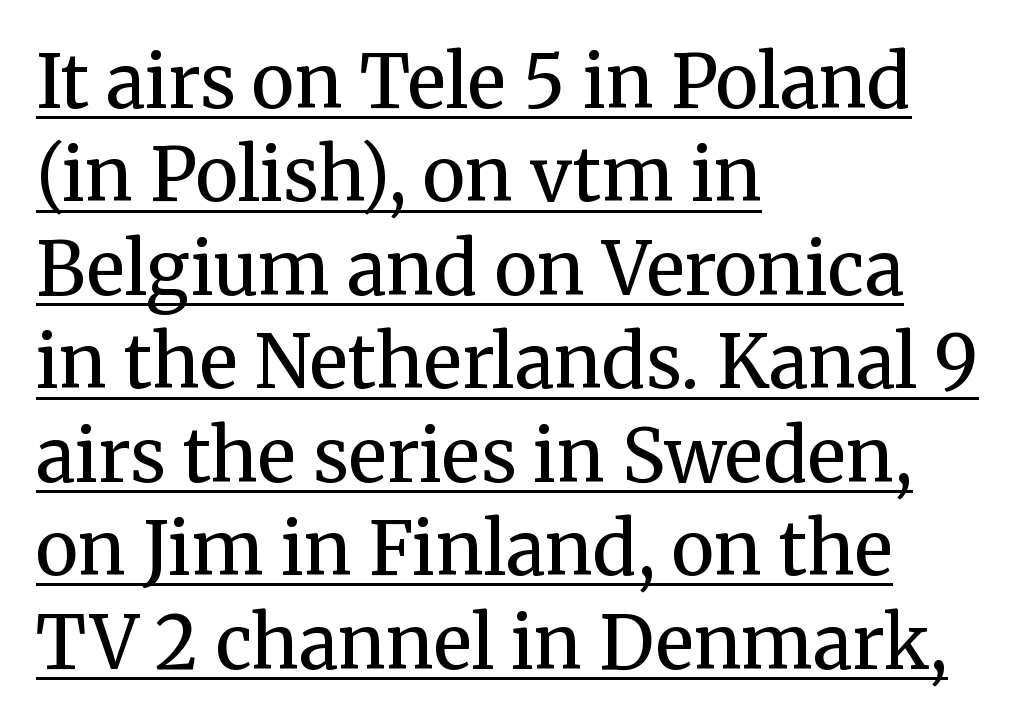
The image shows 73 px regular-weight serif type, upright; set left-aligned, normal line spacing (1.28x), normal letter spacing, underlined; medium stroke contrast and a medium x-height.
